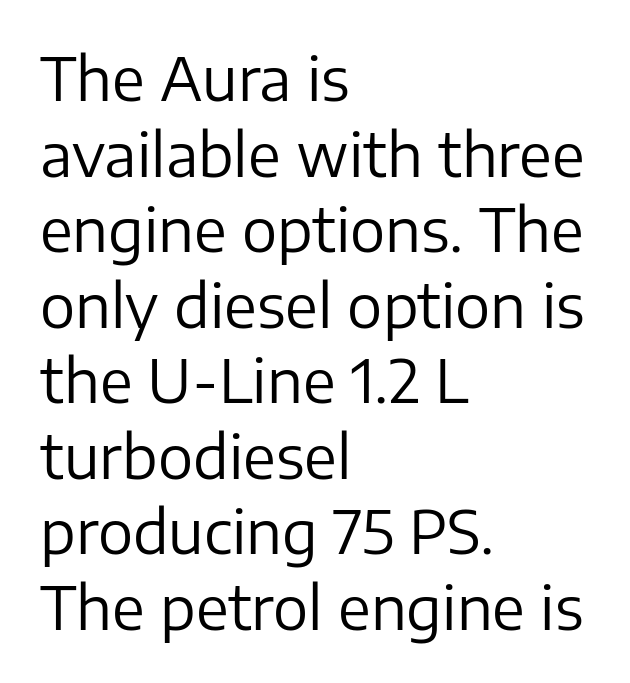
Q: Is the text bold? A: No.
Q: Is the text italic (slanted)? A: No, it is upright.
Q: Is the typeface a serif or a sans-serif typeface? A: Sans-serif.
Q: Is the text underlined? A: No.
Q: How is the paragraph aligned? A: Left-aligned.
Q: Is the spacing between letters normal or unusually wide? A: Normal.
Q: Is the spacing between lines tight, normal or loose? A: Normal.
Q: Width (condensed, normal, or wide)? A: Normal.
Q: Stroke contrast? A: Low.
Q: x-height? A: Medium.
Q: Monospaced? A: No.
